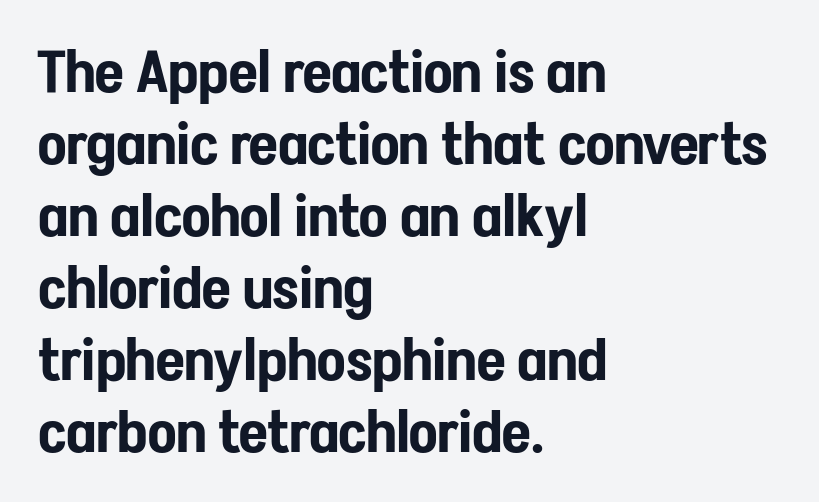
This sample uses plain, unmodified letter spacing. Unlike italic type, these characters show no tilt at all. A typesetter would call this proportional, since set widths differ per character. The paragraph shown leans on its left margin. Just letters on the line, the space beneath them empty. Serifs: no, the terminals of the letterforms are clean.
